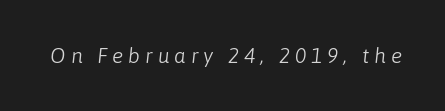
Q: Is the text bold? A: No.
Q: Is the text italic (slanted)? A: Yes, it leans right by about 6 degrees.
Q: Is the text underlined? A: No.
Q: Is the spacing between letters normal or unusually wide? A: Unusually wide.
